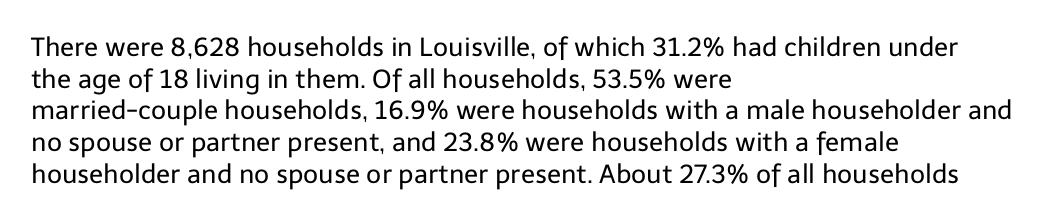
{"italic": "no", "bold": "no", "underline": "no", "align": "left", "line_spacing_ratio": 1.22, "letter_spacing": "normal", "letter_spacing_em": 0.0, "glyph_px": 26}
